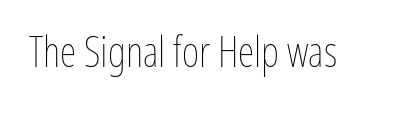
Is this a fixed-width face? No — the glyphs have proportional, varying widths. Observe the ordinary spacing: letters are neighbours, not strangers. Quick note: not italic, upright. Summary of weight: not heavy and not bold.
